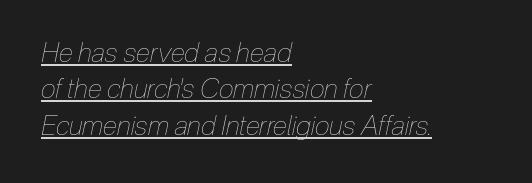
{"italic": "yes", "lean": "right", "slant_degrees": 12, "bold": "no", "underline": "yes", "align": "left", "line_spacing": "normal", "line_spacing_ratio": 1.35, "letter_spacing": "normal", "letter_spacing_em": 0.0, "glyph_px": 27}
